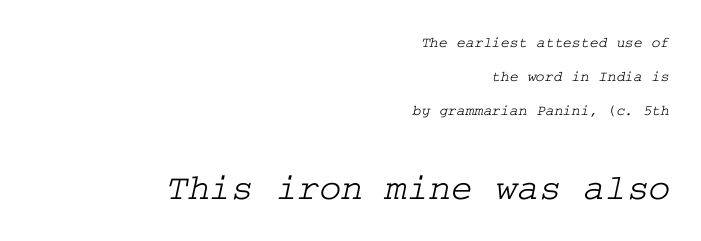
{"serif": "yes", "width": "wide", "stroke_contrast": "low", "x_height": "medium", "underline": "no", "align": "right", "line_spacing": "loose", "line_spacing_ratio": 2.26, "letter_spacing": "normal", "letter_spacing_em": 0.0, "larger_block": "second", "size_ratio": 2.47, "glyph_px": 37}
